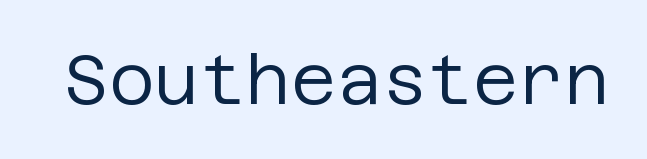
Each word holds together tightly as a unit, with standard inter-letter gaps. Every stem runs plumb, perpendicular to the baseline. This sample uses a sans-serif face. The specimen omits any rule beneath the text block's lines.
